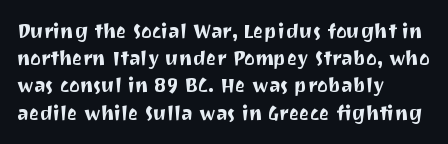
{"italic": "no", "underline": "no", "align": "left", "line_spacing": "normal", "line_spacing_ratio": 1.36, "letter_spacing": "normal", "letter_spacing_em": 0.0, "glyph_px": 20}
